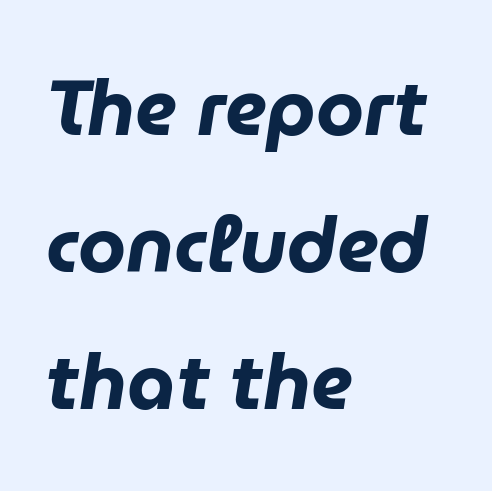
Letters rest on an invisible, unmarked baseline. When letters slant like this, we call the style italic. Note the varied advance widths — an 'i' is clearly narrower than an 'm'. On the weight axis this lands at bold, roughly 700. Each word holds together tightly as a unit, with standard inter-letter gaps. Short and long lines alike share a common starting point at left.
